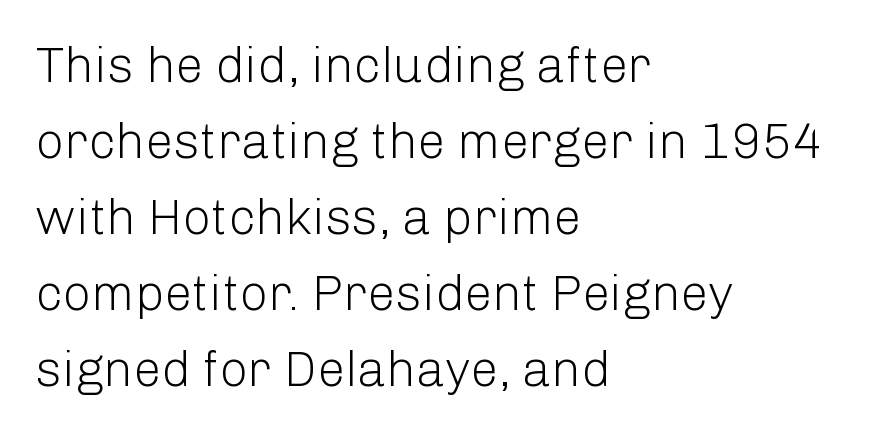
The image shows 50 px light sans-serif type, upright; set left-aligned, normal line spacing (1.52x), normal letter spacing, not underlined; low stroke contrast and a medium x-height.
